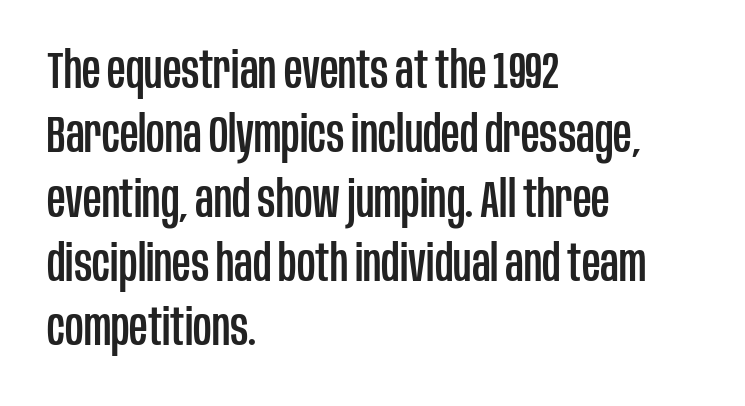
{"serif": "no", "italic": "no", "width": "condensed", "stroke_contrast": "low", "x_height": "large", "monospaced": "no", "underline": "no", "align": "left", "line_spacing": "normal", "line_spacing_ratio": 1.26, "letter_spacing": "normal", "letter_spacing_em": 0.0, "glyph_px": 51}
